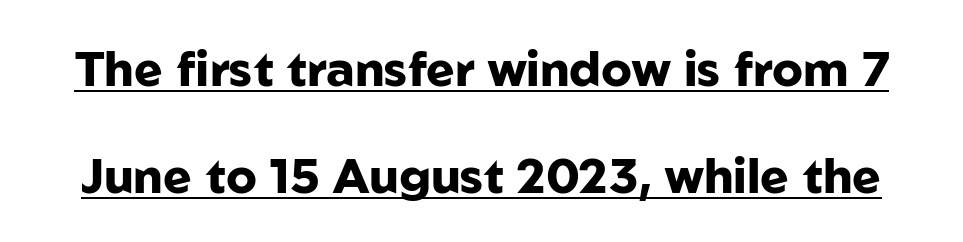
The image shows 48 px heavy sans-serif type, upright; set loose line spacing (2.22x), normal letter spacing, underlined; low stroke contrast and a medium x-height.
